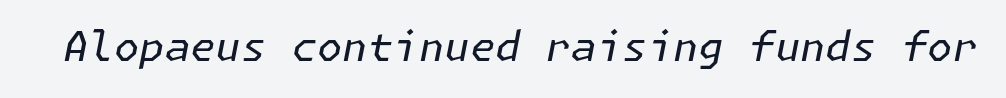
{"italic": "yes", "lean": "right", "slant_degrees": 11, "bold": "no", "weight": "regular", "width": "normal", "stroke_contrast": "low", "x_height": "medium", "underline": "no", "letter_spacing": "normal", "letter_spacing_em": 0.0, "glyph_px": 41}
